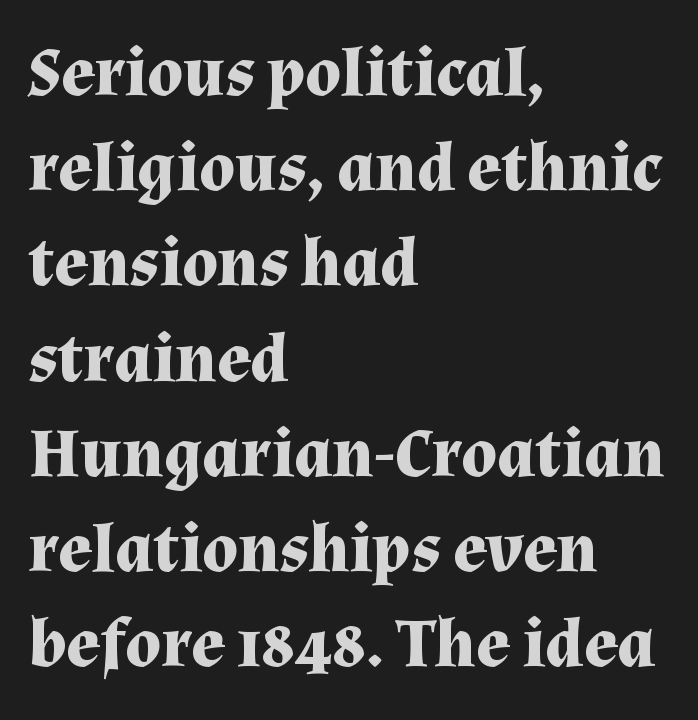
Q: Is the text bold? A: Yes.
Q: Is the text italic (slanted)? A: No, it is upright.
Q: Is the typeface a serif or a sans-serif typeface? A: Serif.
Q: Is the text underlined? A: No.
Q: How is the paragraph aligned? A: Left-aligned.
Q: Is the spacing between letters normal or unusually wide? A: Normal.
Q: Is the spacing between lines tight, normal or loose? A: Normal.
Q: Width (condensed, normal, or wide)? A: Normal.
Q: Stroke contrast? A: Medium.
Q: x-height? A: Medium.
Q: Monospaced? A: No.
